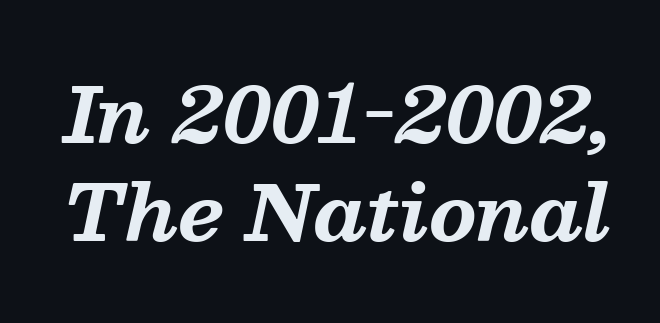
Serifs: yes, visible at the terminals of the letterforms. Is the type slanted? Yes — the strokes lean at a clear angle. Short note: letters normally spaced. The zone under the glyphs is completely vacant. The face used here is proportionally spaced, like ordinary book or web type. The passage shown is emphatically bold.
